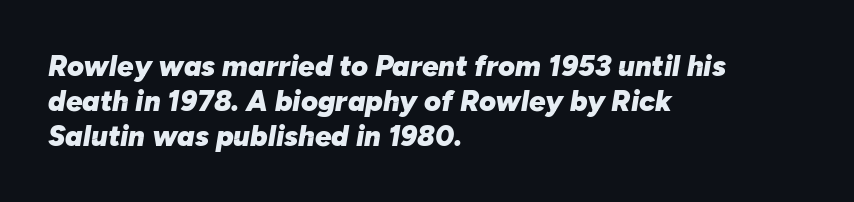
Q: Is the text bold? A: Yes.
Q: Is the text italic (slanted)? A: Yes, it leans right by about 10 degrees.
Q: Is the text underlined? A: No.
Q: How is the paragraph aligned? A: Left-aligned.
Q: Is the spacing between letters normal or unusually wide? A: Normal.
Q: Width (condensed, normal, or wide)? A: Normal.
Q: Stroke contrast? A: Low.
Q: x-height? A: Medium.
Q: Monospaced? A: No.
